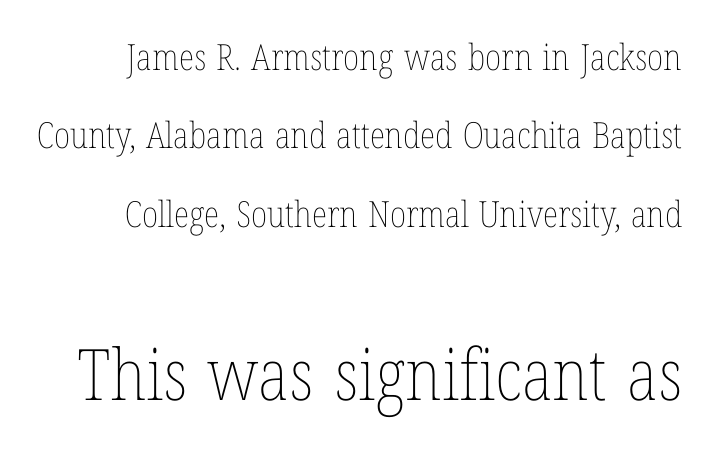
Q: Is the text bold? A: No.
Q: Is the text italic (slanted)? A: No, it is upright.
Q: Is the text underlined? A: No.
Q: Is the spacing between letters normal or unusually wide? A: Normal.
Q: Is the spacing between lines tight, normal or loose? A: Loose.
Q: Which block of text is set in a larger size, the first (top) or the second (bottom)? A: The second (bottom) one.
Q: Width (condensed, normal, or wide)? A: Condensed.
Q: Stroke contrast? A: Low.
Q: x-height? A: Medium.
Q: Monospaced? A: No.
